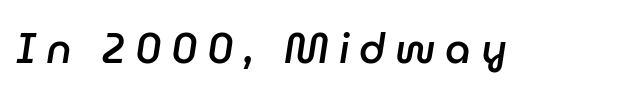
Q: Is the text bold? A: Semi-bold.
Q: Is the text italic (slanted)? A: Yes, it leans right by about 9 degrees.
Q: Is the text underlined? A: No.
Q: Is the spacing between letters normal or unusually wide? A: Unusually wide.
Q: Width (condensed, normal, or wide)? A: Normal.
Q: Stroke contrast? A: Low.
Q: x-height? A: Medium.
Q: Monospaced? A: No.
